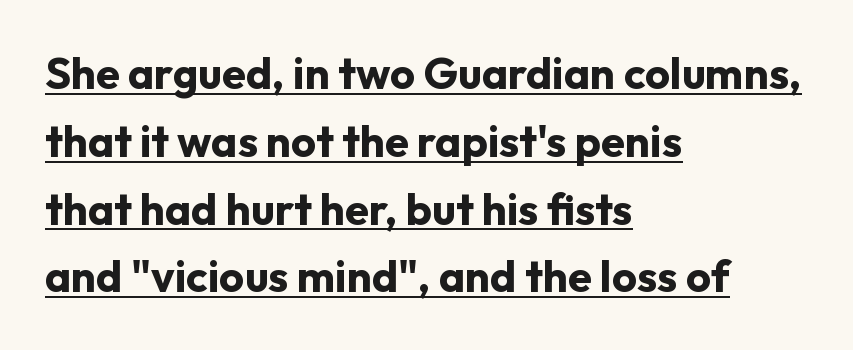
Heavy, bold letterforms. A rule runs beneath these lines of type. Look at the bottom of the vertical strokes: they stop flat, with no serifs. Character widths vary here, with narrow letters taking less room than wide ones. Glyph-to-glyph distance matches everyday printed text. The lines are quadded left.
